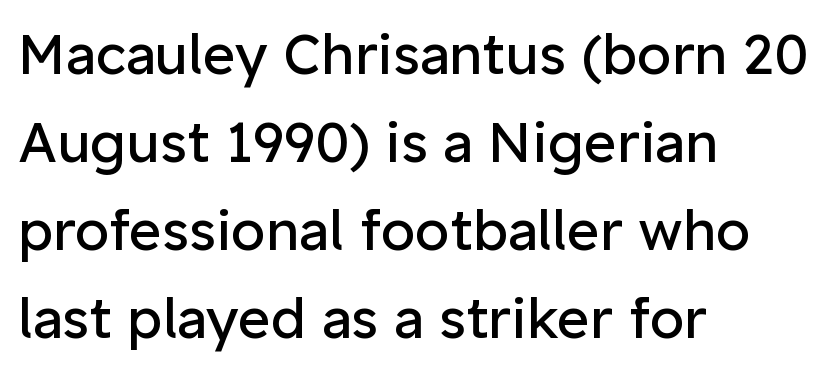
The letters advance in unequal steps, a hallmark of proportional type. The compositor pushed each line to the left boundary. The type is set solid horizontally, with unmodified tracking. The space beneath each line is pristine and unruled. You can tell from the bare stems that sans-serif type was used. The passage shown stacks its lines at a standard gap.
